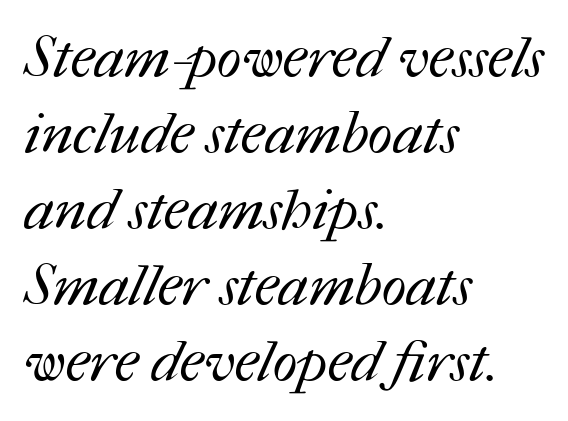
A clean baseline with only descenders dipping below it. The line texture is even and compact thanks to regular tracking. How would I describe the line gaps? Plain and ordinary. Each line starts at the same left margin while the right side varies. Proportional: the letters do not fall into vertical columns. Vertical stems look standard width or narrower in stroke.
